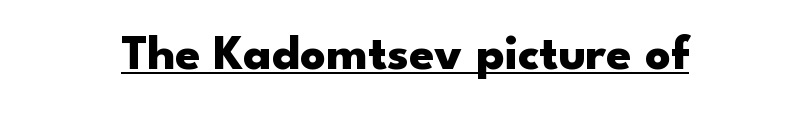
The image shows 50 px heavy, wide sans-serif type, upright; set normal letter spacing, underlined; low stroke contrast and a small x-height.
